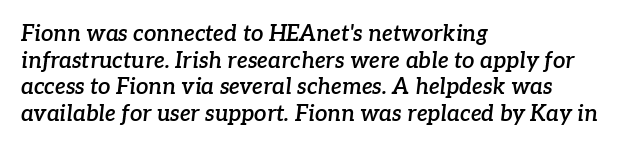
How are the letters spaced? Ordinarily, with no added tracking. The font is running at a semibold setting, under full bold. Line starts are locked; line ends wander. This sample uses an oblique cut, with every glyph tilted off the vertical.
